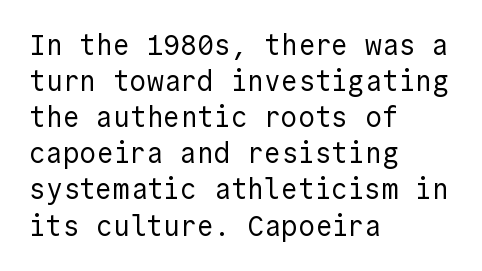
The gaps between neighbouring characters are ordinary and unremarkable. Beneath every word, the page is bare. This sample uses an upright cut, with every glyph sitting square on the baseline. Letterform terminals end flat and unadorned throughout the passage. Whoever set this chose a conventional vertical rhythm. The font is comparable to plain body text, perhaps lighter.
